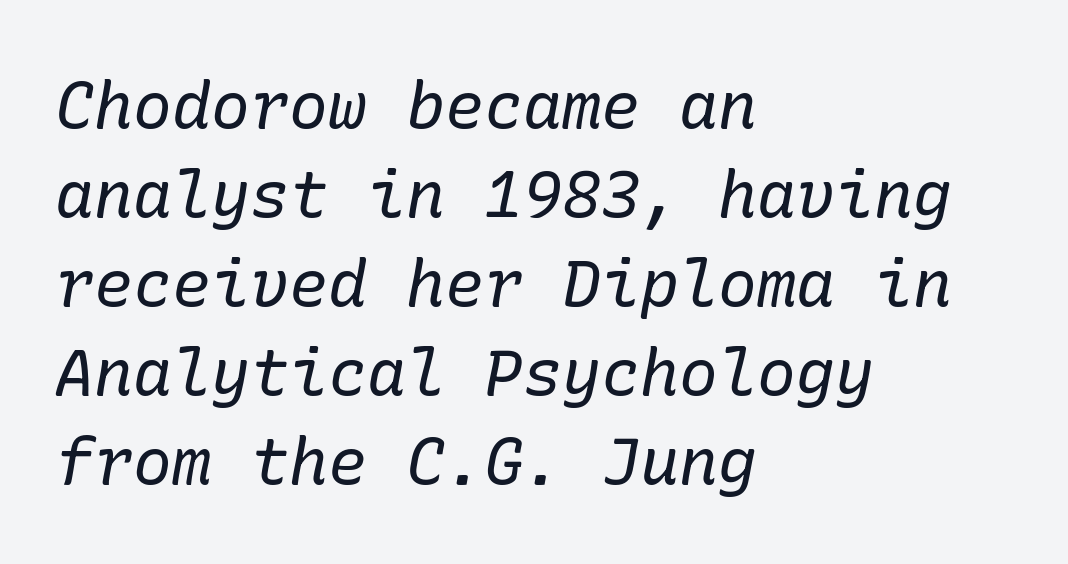
The specimen omits any rule beneath the text block's lines. An italicized treatment has been applied to the whole sample. Default kerning and tracking; the words read as compact shapes. Weight: not bold — regular or lighter.
